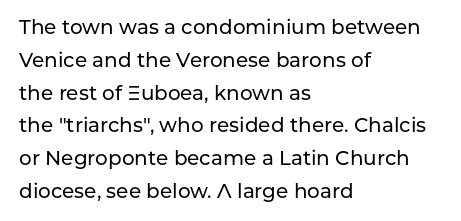
If you drew a line through each stem, it would be perfectly vertical. Notice how descenders clear the ascenders below comfortably — that's standard leading. Short and long lines alike share a common starting point at left. Tracking here is standard; glyphs follow each other at the usual distance. Nobody drew a line under any word here.
